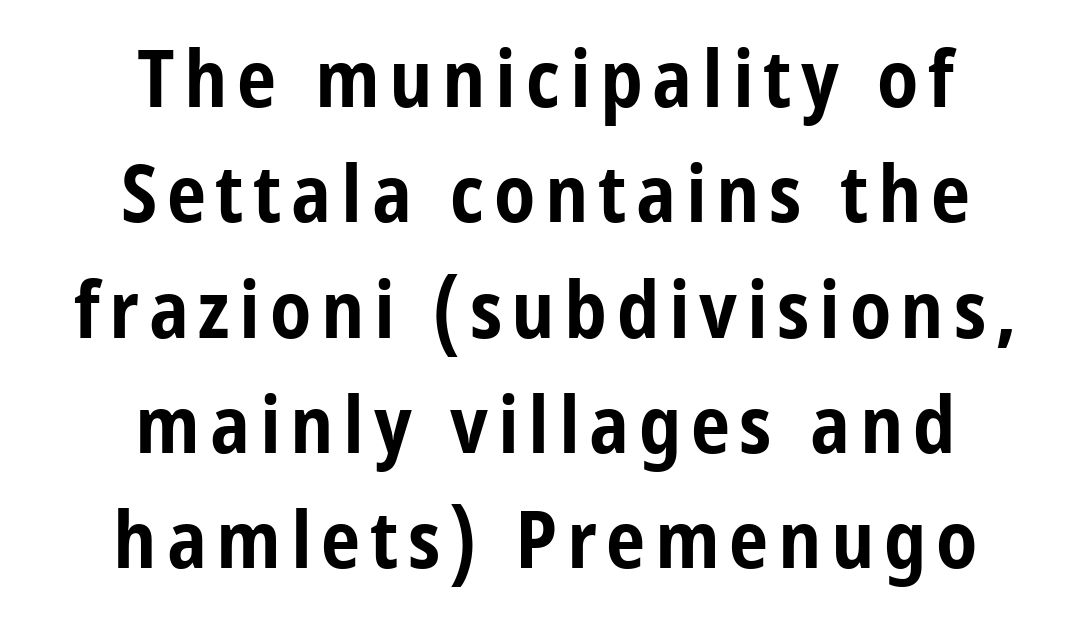
The image shows 79 px bold, condensed sans-serif type, upright; set centered, normal line spacing (1.46x), not underlined; low stroke contrast and a medium x-height.
